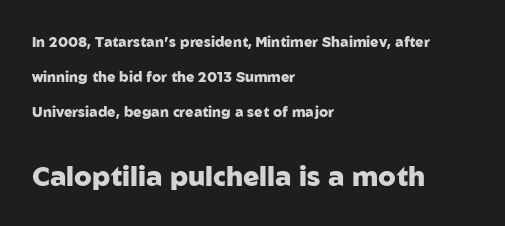
Q: Is the text bold? A: Yes.
Q: Is the text italic (slanted)? A: No, it is upright.
Q: Is the text underlined? A: No.
Q: How is the paragraph aligned? A: Left-aligned.
Q: Is the spacing between letters normal or unusually wide? A: Normal.
Q: Is the spacing between lines tight, normal or loose? A: Loose.
Q: Which block of text is set in a larger size, the first (top) or the second (bottom)? A: The second (bottom) one.
